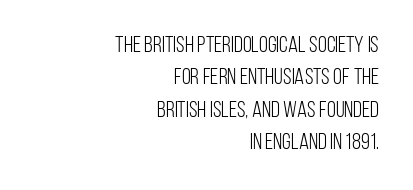
The image shows 23 px text type, upright; set right-aligned, normal line spacing (1.41x), normal letter spacing, not underlined.
